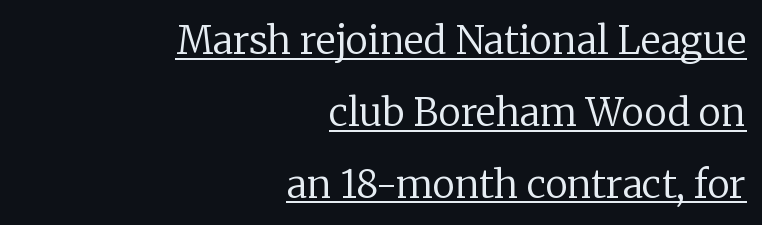
Q: Is the text bold? A: No.
Q: Is the text italic (slanted)? A: No, it is upright.
Q: Is the typeface a serif or a sans-serif typeface? A: Serif.
Q: Is the text underlined? A: Yes.
Q: How is the paragraph aligned? A: Right-aligned.
Q: Is the spacing between letters normal or unusually wide? A: Normal.
Q: Width (condensed, normal, or wide)? A: Normal.
Q: Stroke contrast? A: Low.
Q: x-height? A: Medium.
Q: Monospaced? A: No.
